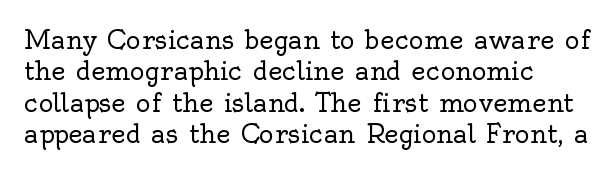
Q: Is the text bold? A: No.
Q: Is the text italic (slanted)? A: No, it is upright.
Q: Is the text underlined? A: No.
Q: How is the paragraph aligned? A: Left-aligned.
Q: Is the spacing between letters normal or unusually wide? A: Normal.
Q: Is the spacing between lines tight, normal or loose? A: Normal.
